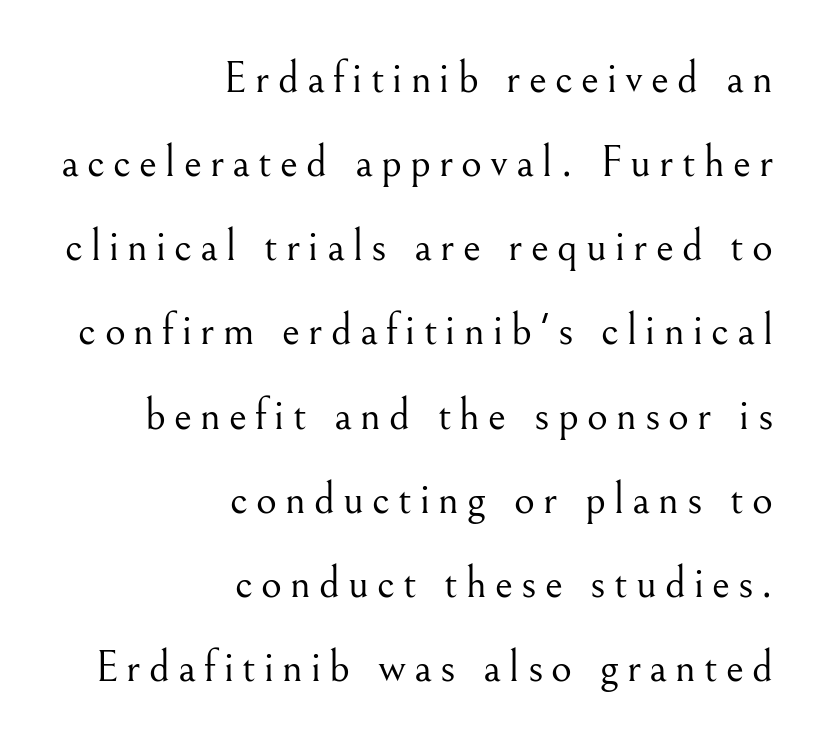
{"serif": "yes", "italic": "no", "bold": "no", "weight": "light", "width": "normal", "stroke_contrast": "medium", "x_height": "small", "monospaced": "no", "underline": "no", "align": "right", "line_spacing_ratio": 1.87, "glyph_px": 45}
